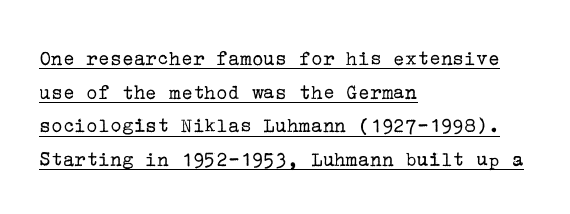
Counters stay open thanks to moderate or lighter strokes. Compared with typical body copy, the letter spacing here is the same. Summary of vertical rhythm: regular, with standard interline spacing. The rendering uses the underline text-decoration. These lines were composed using upright roman letters.
